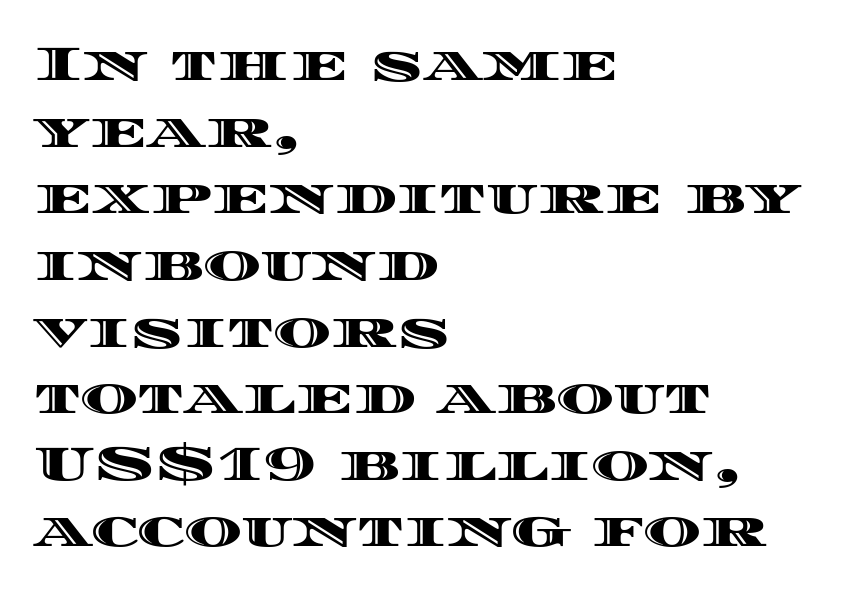
A typesetter would call this proportional, since set widths differ per character. No extra tracking has been applied to these lines. Underline: absent. Baseline-to-baseline distance is the conventional proportion of letter height.
